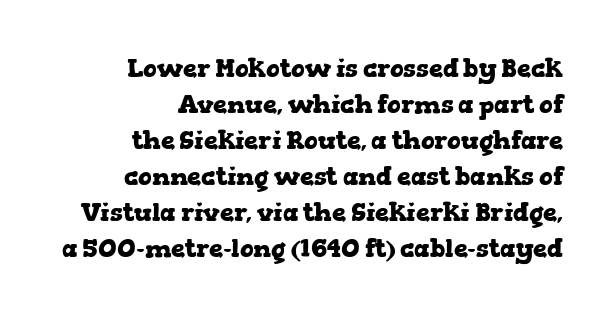
The image shows 25 px bold type, upright; set right-aligned, normal line spacing (1.44x), normal letter spacing, not underlined.
